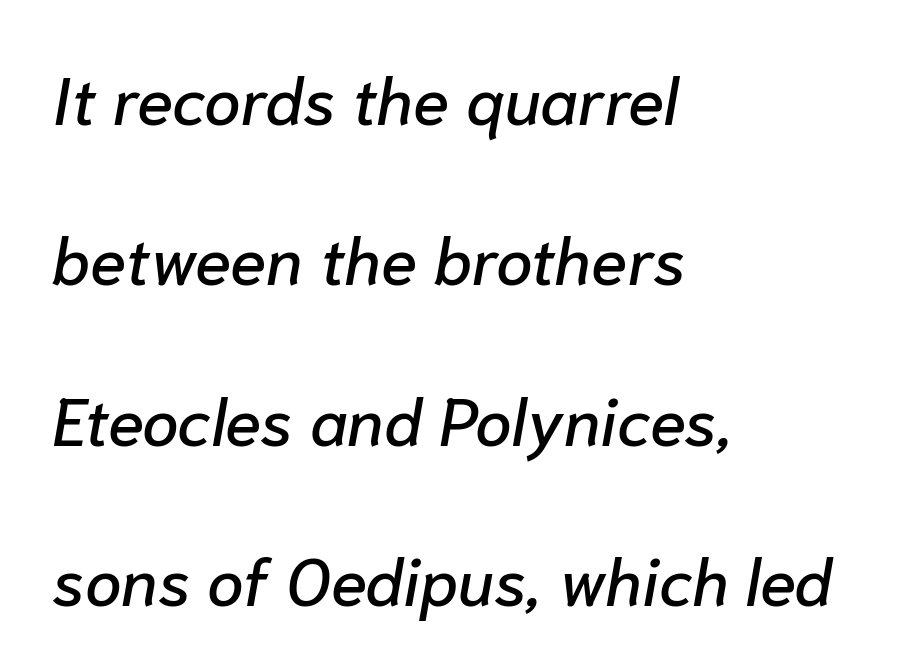
The image shows 66 px text type, italic (leaning right); set left-aligned, loose line spacing (2.43x), normal letter spacing, not underlined; low stroke contrast and a medium x-height.
